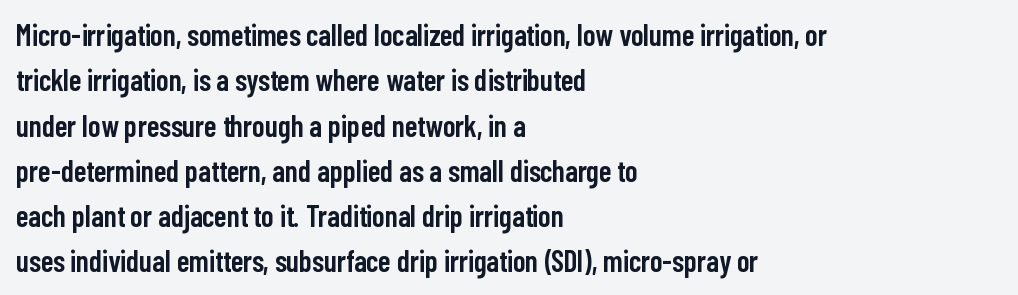
{"serif": "no", "italic": "no", "bold": "semi", "weight": "semibold", "width": "condensed", "stroke_contrast": "low", "x_height": "medium", "monospaced": "no", "underline": "no", "align": "left", "line_spacing": "normal", "line_spacing_ratio": 1.51, "letter_spacing": "normal", "letter_spacing_em": 0.0, "glyph_px": 30}
